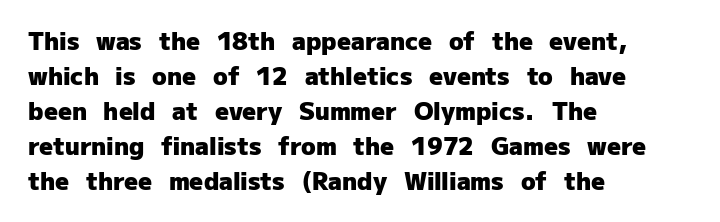
The image shows 24 px bold type, upright; set left-aligned, normal line spacing (1.46x), normal letter spacing, not underlined.
